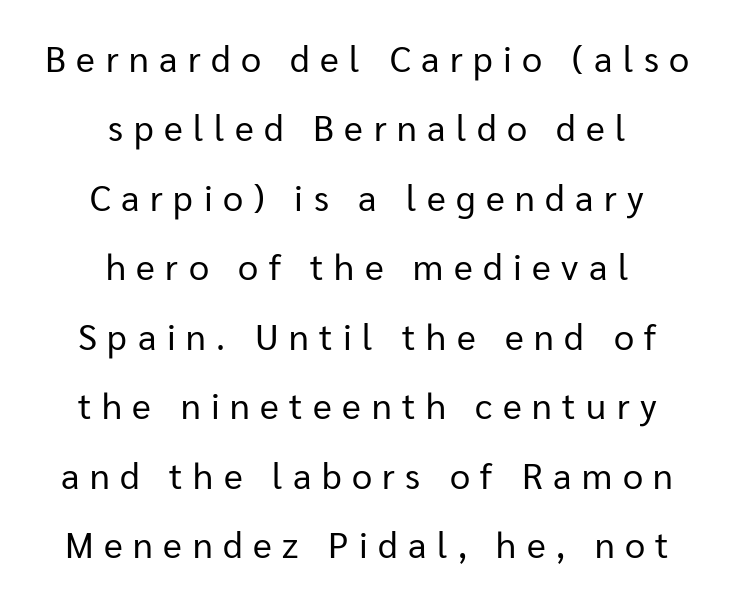
Q: Is the text bold? A: No.
Q: Is the text italic (slanted)? A: No, it is upright.
Q: Is the typeface a serif or a sans-serif typeface? A: Sans-serif.
Q: Is the text underlined? A: No.
Q: How is the paragraph aligned? A: Centered.
Q: Is the spacing between letters normal or unusually wide? A: Unusually wide.
Q: Is the spacing between lines tight, normal or loose? A: Loose.
Q: Width (condensed, normal, or wide)? A: Normal.
Q: Stroke contrast? A: Low.
Q: x-height? A: Medium.
Q: Monospaced? A: No.
